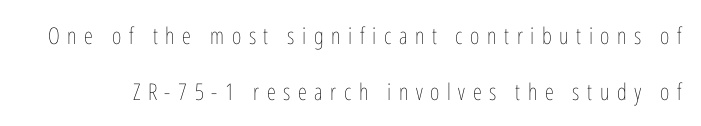
{"italic": "no", "bold": "no", "underline": "no", "line_spacing": "loose", "line_spacing_ratio": 2.42, "letter_spacing": "wide", "letter_spacing_em": 0.33, "glyph_px": 23}
